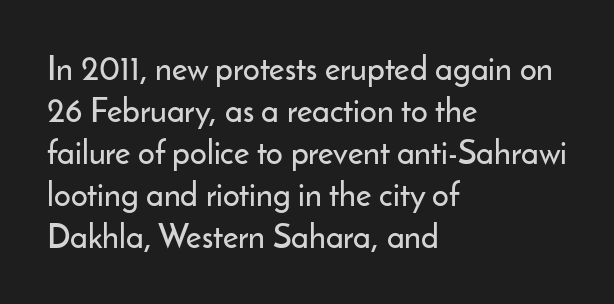
The image shows 33 px sans-serif type, upright; set left-aligned, normal line spacing (1.27x), normal letter spacing, not underlined; low stroke contrast and a small x-height.
